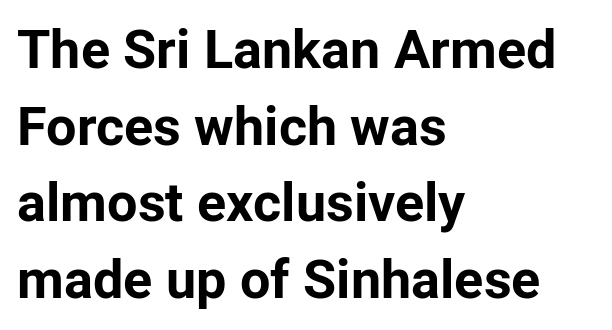
The image shows 54 px bold sans-serif type, upright; set left-aligned, normal line spacing (1.42x), normal letter spacing, not underlined; low stroke contrast and a medium x-height.
